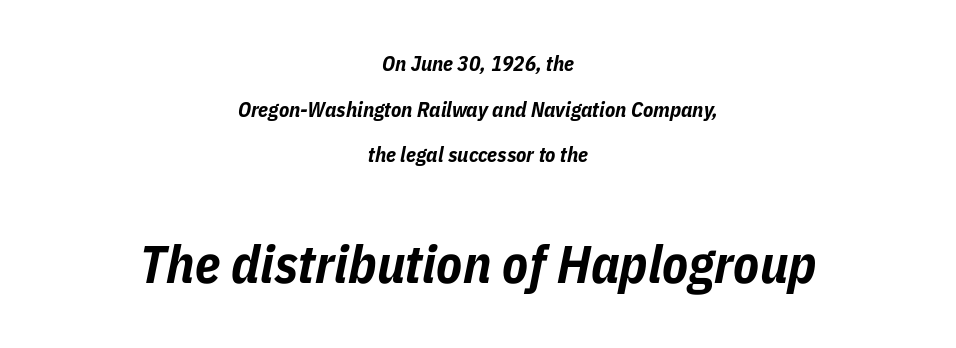
Varying glyph widths throughout — classic text-font behaviour. Underline: absent. Yep, that's italic — everything's leaning. Scale increases going downward across the two blocks.
